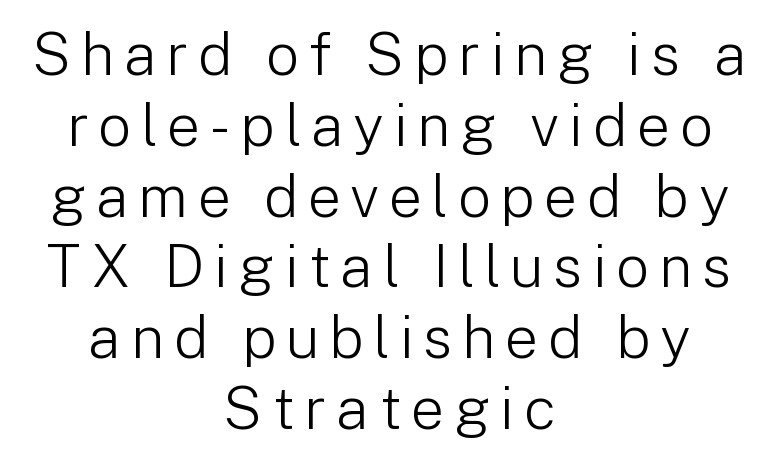
Q: Is the text bold? A: No.
Q: Is the text italic (slanted)? A: No, it is upright.
Q: Is the typeface a serif or a sans-serif typeface? A: Sans-serif.
Q: Is the text underlined? A: No.
Q: How is the paragraph aligned? A: Centered.
Q: Width (condensed, normal, or wide)? A: Normal.
Q: Stroke contrast? A: Low.
Q: x-height? A: Medium.
Q: Monospaced? A: No.
